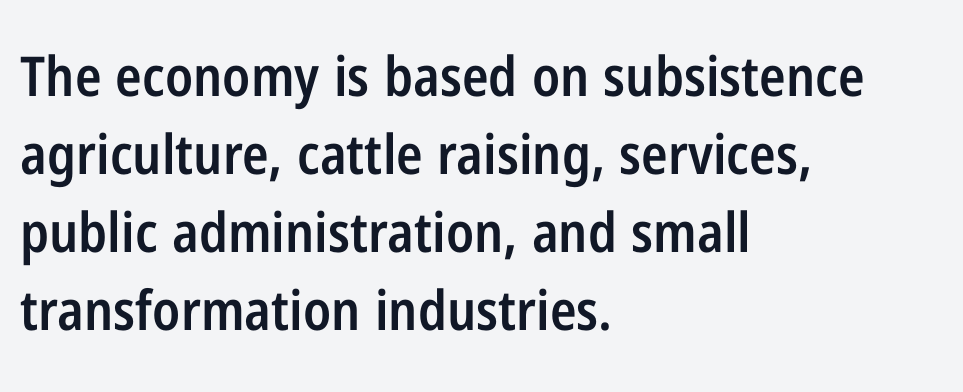
Q: Is the text bold? A: Semi-bold.
Q: Is the text italic (slanted)? A: No, it is upright.
Q: Is the typeface a serif or a sans-serif typeface? A: Sans-serif.
Q: Is the text underlined? A: No.
Q: How is the paragraph aligned? A: Left-aligned.
Q: Is the spacing between letters normal or unusually wide? A: Normal.
Q: Is the spacing between lines tight, normal or loose? A: Normal.
Q: Width (condensed, normal, or wide)? A: Condensed.
Q: Stroke contrast? A: Low.
Q: x-height? A: Medium.
Q: Monospaced? A: No.
